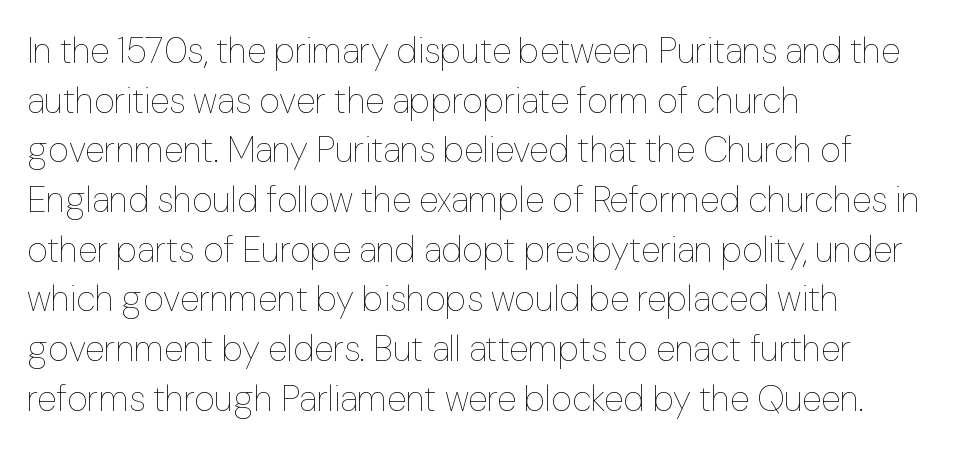
{"italic": "no", "bold": "no", "weight": "thin", "width": "normal", "stroke_contrast": "low", "x_height": "medium", "monospaced": "no", "underline": "no", "align": "left", "line_spacing": "normal", "line_spacing_ratio": 1.38, "letter_spacing": "normal", "letter_spacing_em": 0.0, "glyph_px": 36}
